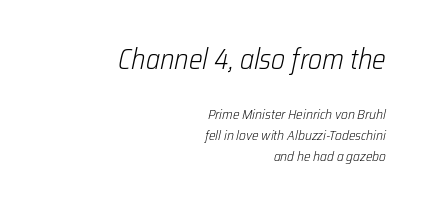
{"italic": "yes", "lean": "right", "slant_degrees": 12, "bold": "no", "weight": "light", "width": "condensed", "stroke_contrast": "low", "x_height": "medium", "monospaced": "no", "underline": "no", "align": "right", "line_spacing": "normal", "line_spacing_ratio": 1.51, "letter_spacing": "normal", "letter_spacing_em": 0.0, "larger_block": "first", "size_ratio": 2.07, "glyph_px": 29}
